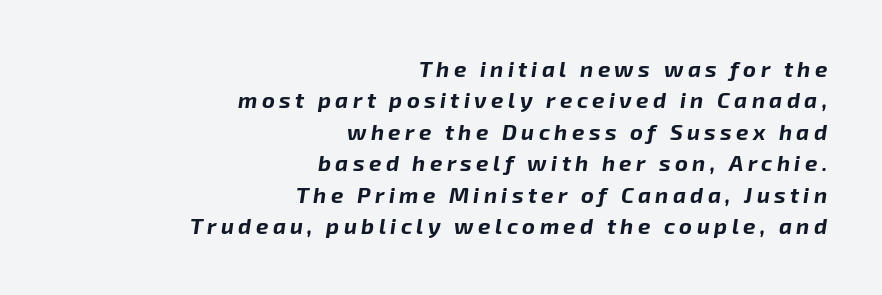
Q: Is the text bold? A: Yes.
Q: Is the text italic (slanted)? A: Yes, it leans right by about 8 degrees.
Q: Is the text underlined? A: No.
Q: How is the paragraph aligned? A: Right-aligned.
Q: Is the spacing between letters normal or unusually wide? A: Unusually wide.
Q: Is the spacing between lines tight, normal or loose? A: Normal.
